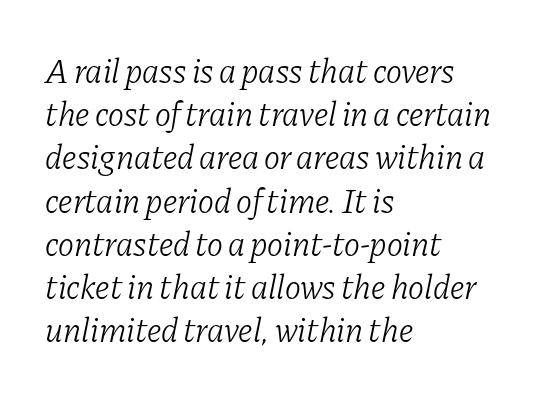
{"serif": "yes", "italic": "yes", "lean": "right", "slant_degrees": 11, "bold": "no", "weight": "light", "width": "normal", "stroke_contrast": "low", "x_height": "medium", "monospaced": "no", "underline": "no", "align": "left", "line_spacing": "normal", "line_spacing_ratio": 1.27, "letter_spacing": "normal", "letter_spacing_em": 0.0, "glyph_px": 34}
